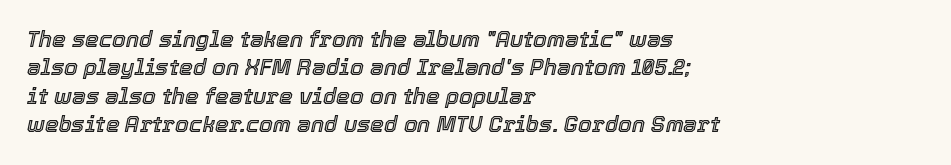
Q: Is the text italic (slanted)? A: Yes, it leans right by about 12 degrees.
Q: Is the text underlined? A: No.
Q: How is the paragraph aligned? A: Left-aligned.
Q: Is the spacing between letters normal or unusually wide? A: Normal.
Q: Is the spacing between lines tight, normal or loose? A: Normal.
